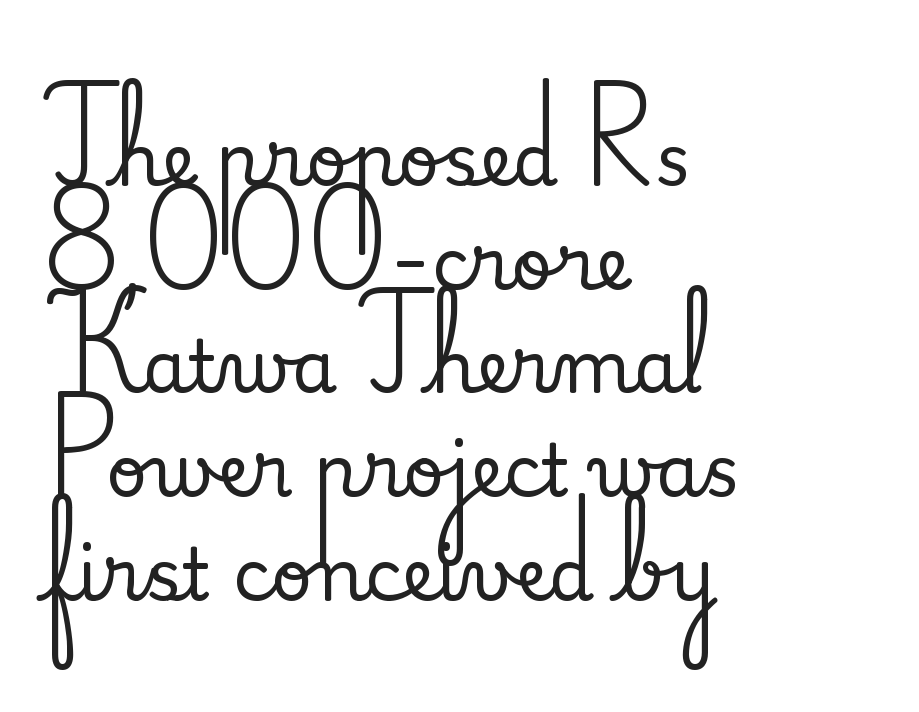
{"serif": "yes", "italic": "no", "width": "normal", "stroke_contrast": "medium", "x_height": "small", "monospaced": "no", "underline": "no", "align": "left", "line_spacing": "normal", "line_spacing_ratio": 1.44, "letter_spacing": "normal", "letter_spacing_em": 0.0, "glyph_px": 72}
